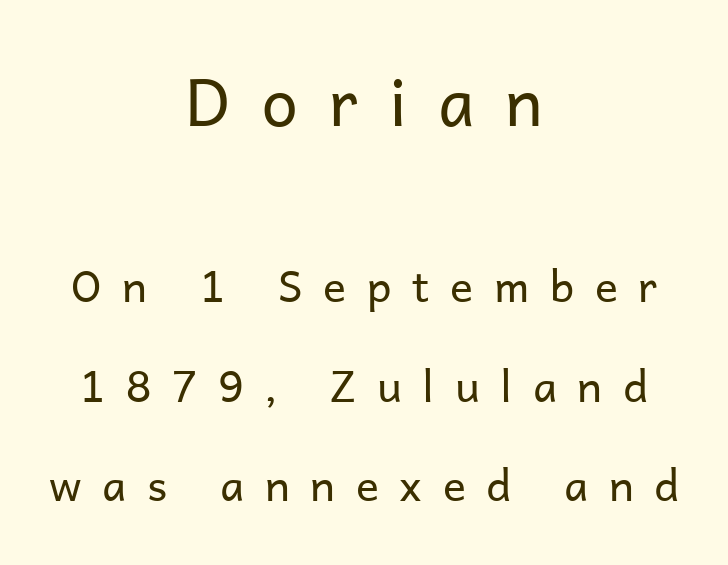
Size hierarchy here favors the leading block over the trailing one. The face used here is a sans, in the tradition of grotesques and geometrics. Typeset on center — no edge is straight. Tall strokes in this sample are plumb rather than angled. The face used here is proportionally spaced, like ordinary book or web type. The font sits on the lighter half of the weight spectrum, regular included.
